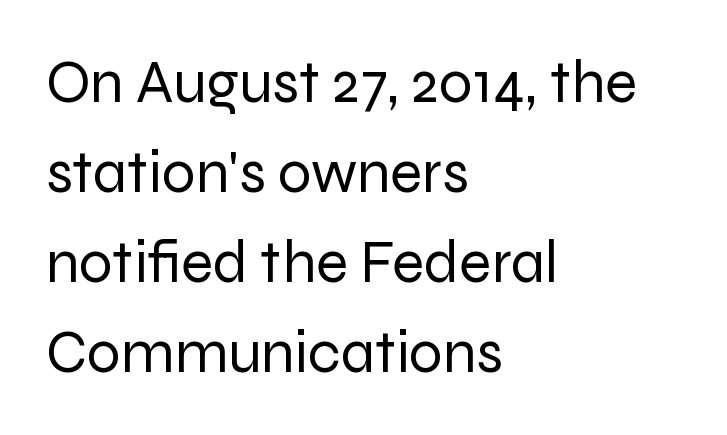
{"serif": "no", "italic": "no", "bold": "no", "weight": "regular", "width": "normal", "stroke_contrast": "low", "x_height": "medium", "monospaced": "no", "underline": "no", "align": "left", "line_spacing": "normal", "line_spacing_ratio": 1.5, "letter_spacing": "normal", "letter_spacing_em": 0.0, "glyph_px": 60}
